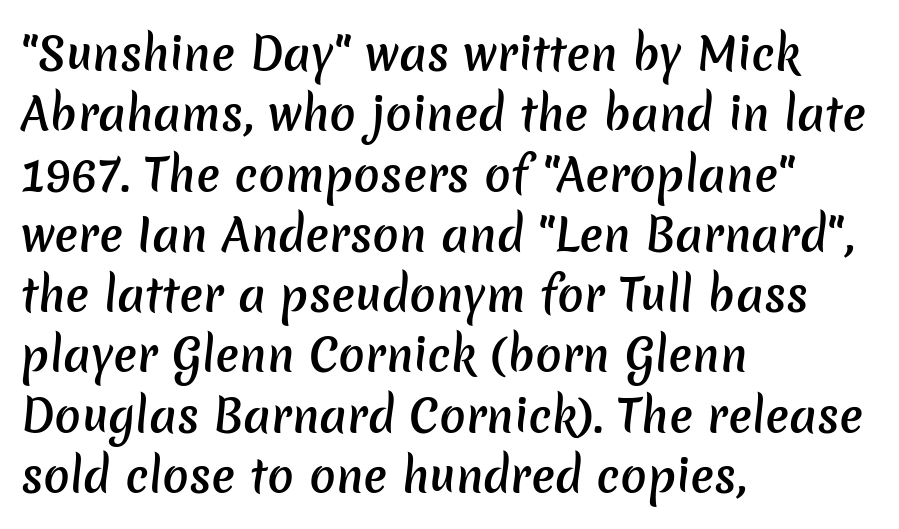
{"serif": "no", "bold": "semi", "weight": "semibold", "width": "normal", "stroke_contrast": "low", "x_height": "medium", "monospaced": "no", "underline": "no", "align": "left", "line_spacing": "normal", "line_spacing_ratio": 1.37, "letter_spacing": "normal", "letter_spacing_em": 0.0, "glyph_px": 44}
